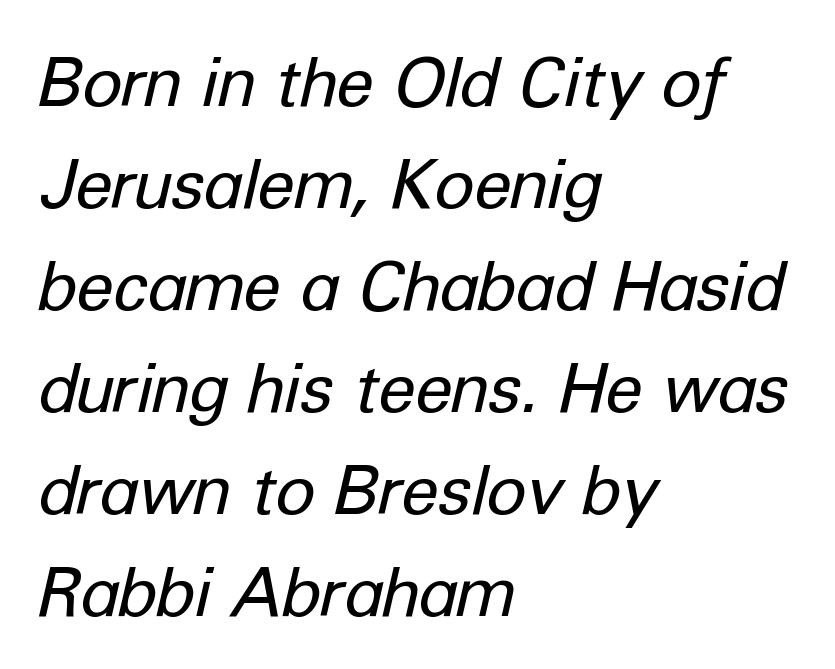
The image shows 68 px regular-weight type, italic (leaning right); set left-aligned, normal line spacing (1.5x), normal letter spacing, not underlined; low stroke contrast and a medium x-height.
